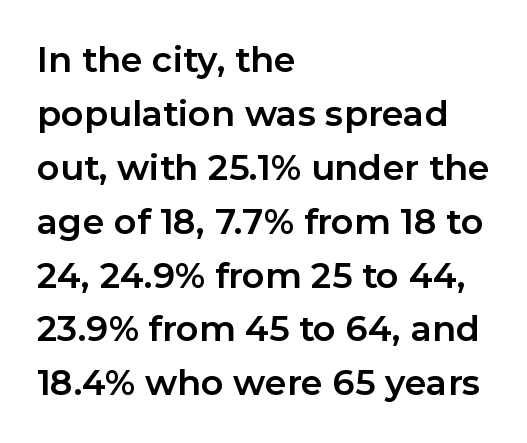
If you drew a line through each stem, it would be perfectly vertical. Character widths vary here, with narrow letters taking less room than wide ones. Students, this is bold: see how much ink each stroke carries. Line starts are locked; line ends wander. The baseline area is clear.
